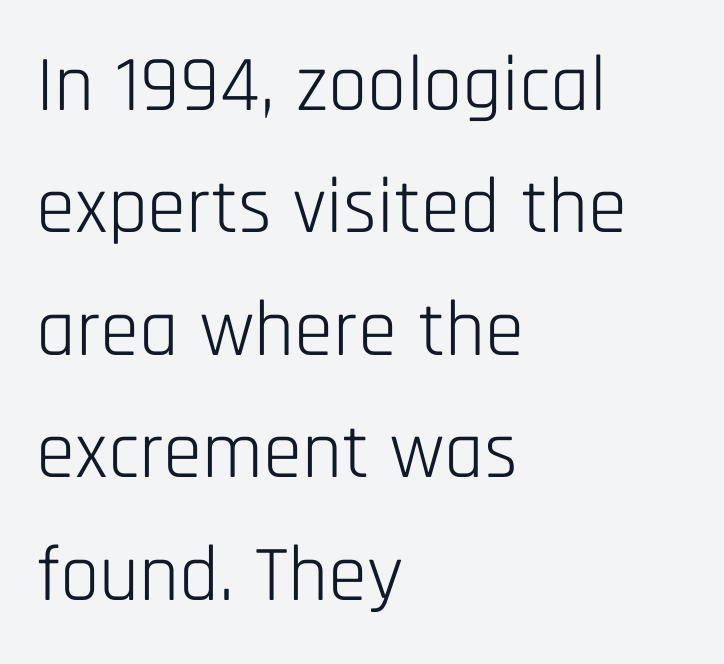
I'd call this a sans setting — the letters go barefoot. No chunkiness to these letters — they're not bold. Observe the ordinary spacing: letters are neighbours, not strangers. Posture: upright roman. The gap between lines stays unmarked.
